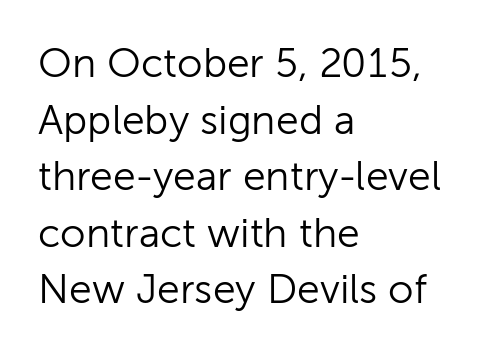
Q: Is the text bold? A: No.
Q: Is the text italic (slanted)? A: No, it is upright.
Q: Is the typeface a serif or a sans-serif typeface? A: Sans-serif.
Q: Is the text underlined? A: No.
Q: How is the paragraph aligned? A: Left-aligned.
Q: Is the spacing between letters normal or unusually wide? A: Normal.
Q: Is the spacing between lines tight, normal or loose? A: Normal.
Q: Width (condensed, normal, or wide)? A: Normal.
Q: Stroke contrast? A: Low.
Q: x-height? A: Medium.
Q: Monospaced? A: No.
